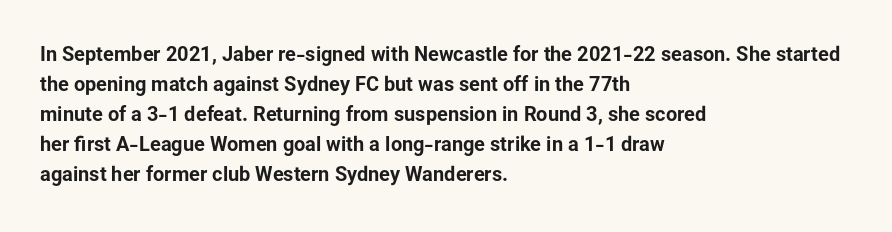
Alignment: flush left. Tall strokes in this sample are plumb rather than angled. Successive baselines arrive at the customary interval. The rendering uses a bold face; every stroke is thick and dark. The specimen omits any rule beneath the text block's lines. Short note: letters normally spaced.
